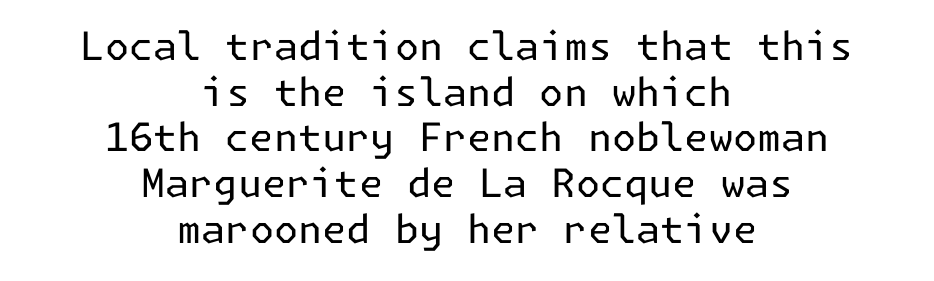
Q: Is the text bold? A: No.
Q: Is the text italic (slanted)? A: No, it is upright.
Q: Is the typeface a serif or a sans-serif typeface? A: Sans-serif.
Q: Is the text underlined? A: No.
Q: How is the paragraph aligned? A: Centered.
Q: Is the spacing between letters normal or unusually wide? A: Normal.
Q: Width (condensed, normal, or wide)? A: Normal.
Q: Stroke contrast? A: Low.
Q: x-height? A: Medium.
